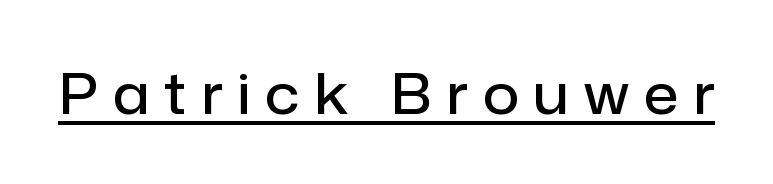
Q: Is the text bold? A: Semi-bold.
Q: Is the text italic (slanted)? A: No, it is upright.
Q: Is the typeface a serif or a sans-serif typeface? A: Sans-serif.
Q: Is the text underlined? A: Yes.
Q: Is the spacing between letters normal or unusually wide? A: Unusually wide.
Q: Width (condensed, normal, or wide)? A: Normal.
Q: Stroke contrast? A: Low.
Q: x-height? A: Medium.
Q: Monospaced? A: No.
